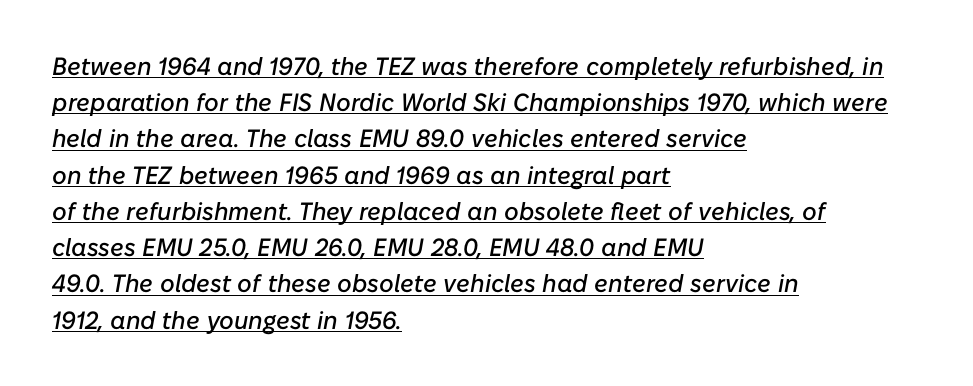
{"italic": "yes", "lean": "right", "slant_degrees": 10, "underline": "yes", "align": "left", "line_spacing": "normal", "line_spacing_ratio": 1.45, "letter_spacing": "normal", "letter_spacing_em": 0.0, "glyph_px": 25}
